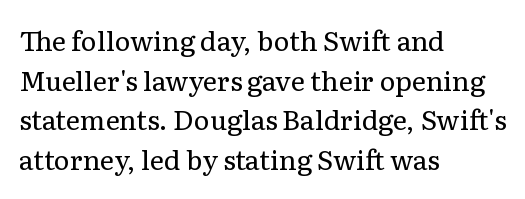
Q: Is the text bold? A: No.
Q: Is the text italic (slanted)? A: No, it is upright.
Q: Is the text underlined? A: No.
Q: How is the paragraph aligned? A: Left-aligned.
Q: Is the spacing between letters normal or unusually wide? A: Normal.
Q: Is the spacing between lines tight, normal or loose? A: Normal.
